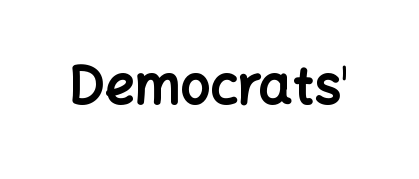
Q: Is the text bold? A: Yes.
Q: Is the text italic (slanted)? A: No, it is upright.
Q: Is the typeface a serif or a sans-serif typeface? A: Sans-serif.
Q: Is the text underlined? A: No.
Q: Is the spacing between letters normal or unusually wide? A: Normal.
Q: Width (condensed, normal, or wide)? A: Normal.
Q: Stroke contrast? A: Low.
Q: x-height? A: Medium.
Q: Monospaced? A: No.
